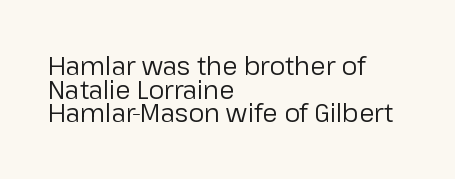
The image shows 25 px text type, upright; set left-aligned, tight line spacing (0.95x), normal letter spacing, not underlined.
